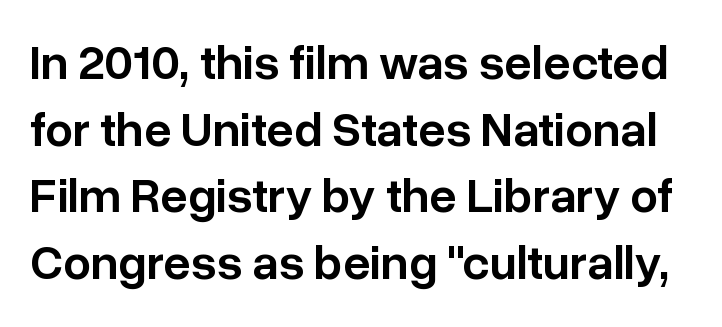
Serifs: no, the terminals of the letterforms are clean. Spacing verdict: proportional, widths tailored to each character. Descenders hang freely into open space. Is the type bold? Partly — it's a semibold, heavier than regular but not fully bold.
